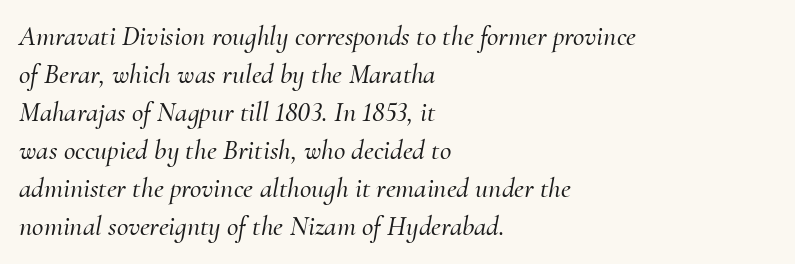
{"serif": "yes", "italic": "yes", "lean": "right", "slant_degrees": 10, "width": "normal", "stroke_contrast": "medium", "x_height": "small", "monospaced": "no", "underline": "no", "align": "left", "line_spacing": "normal", "line_spacing_ratio": 1.36, "letter_spacing": "normal", "letter_spacing_em": 0.0, "glyph_px": 28}
